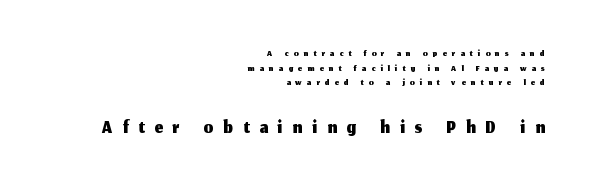
The image shows 30 px sans-serif type, upright; set right-aligned, tight line spacing (0.97x), unusually wide letter spacing (+0.34 em), not underlined; the second (bottom) block is 2.0x larger; medium stroke contrast and a medium x-height.
